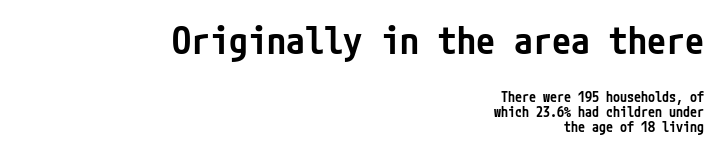
The image shows 38 px semibold, condensed sans-serif type, upright; set right-aligned, tight line spacing (1.09x), normal letter spacing, not underlined; the first (top) block is 2.71x larger; low stroke contrast and a medium x-height.
